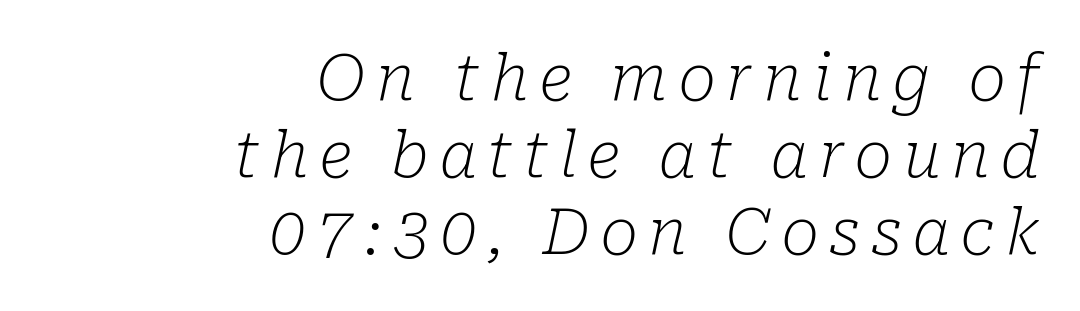
The image shows 63 px light serif type, italic (leaning right); set right-aligned, line spacing 1.22x, not underlined; low stroke contrast and a medium x-height.
